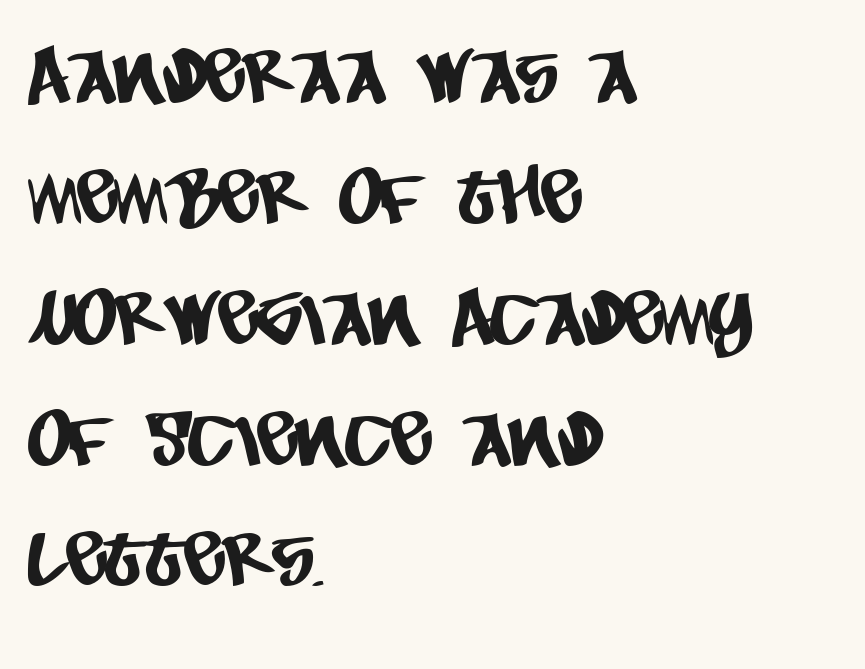
The image shows 76 px condensed sans-serif type; set left-aligned, normal line spacing (1.59x), normal letter spacing, not underlined; low stroke contrast and a large x-height.
